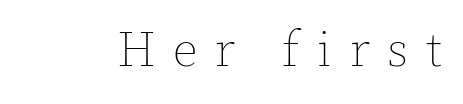
Q: Is the text bold? A: No.
Q: Is the text italic (slanted)? A: No, it is upright.
Q: Is the text underlined? A: No.
Q: Is the spacing between letters normal or unusually wide? A: Unusually wide.
Q: Width (condensed, normal, or wide)? A: Normal.
Q: x-height? A: Medium.
Q: Monospaced? A: No.
